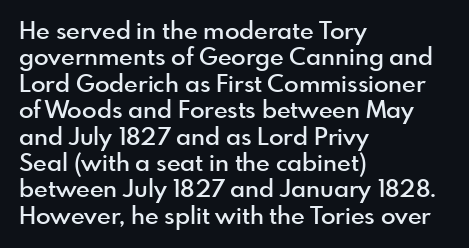
Q: Is the text bold? A: Semi-bold.
Q: Is the text italic (slanted)? A: No, it is upright.
Q: Is the text underlined? A: No.
Q: How is the paragraph aligned? A: Left-aligned.
Q: Is the spacing between letters normal or unusually wide? A: Normal.
Q: Is the spacing between lines tight, normal or loose? A: Tight.
